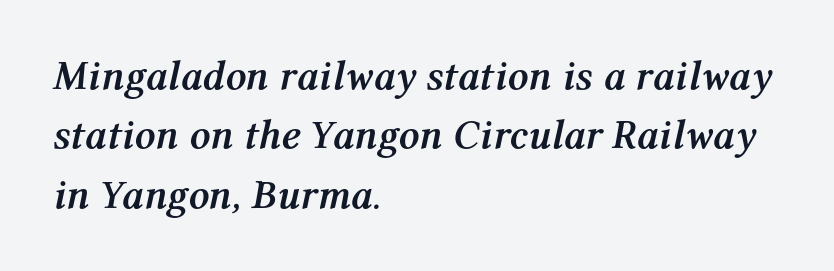
{"italic": "yes", "lean": "right", "slant_degrees": 12, "bold": "yes", "weight": "semibold", "width": "normal", "stroke_contrast": "medium", "x_height": "medium", "monospaced": "no", "underline": "no", "align": "left", "line_spacing": "normal", "line_spacing_ratio": 1.45, "letter_spacing": "normal", "letter_spacing_em": 0.0, "glyph_px": 41}
